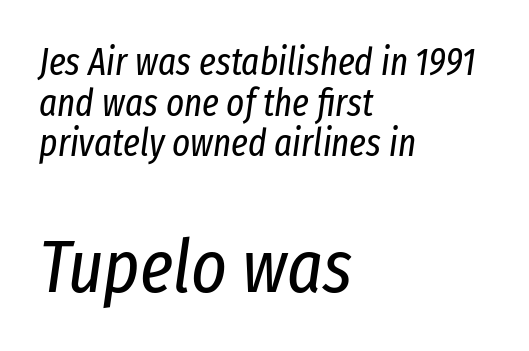
No word sits above an underline. Honestly, the letter spacing is just normal — you wouldn't notice it. Think of a printed novel: that variable character pitch is what you see here. On a weight scale, this lands at 450 or below. Reading top to bottom, the characters get bigger at the block break. The line-height multiplier appears low, near solid setting.
